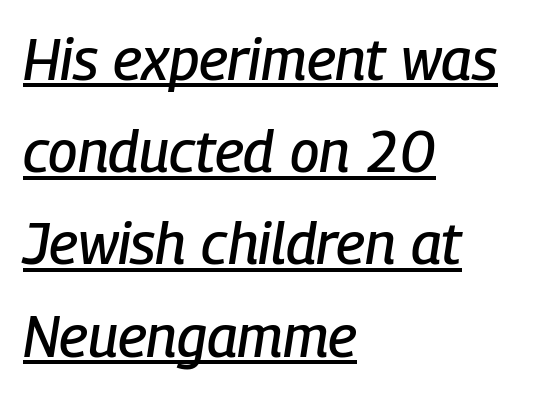
Underline: present. Does the lettering tilt? It does — this is italic. These lines keep a tight, regular rhythm from letter to letter. The passage shown is typed in a proportional face where columns would drift.
